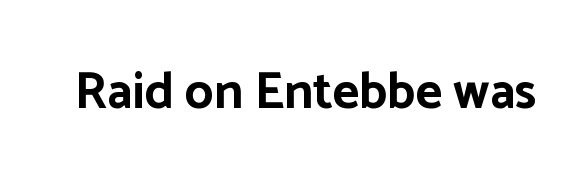
Q: Is the text bold? A: Yes.
Q: Is the text italic (slanted)? A: No, it is upright.
Q: Is the typeface a serif or a sans-serif typeface? A: Sans-serif.
Q: Is the text underlined? A: No.
Q: Is the spacing between letters normal or unusually wide? A: Normal.
Q: Width (condensed, normal, or wide)? A: Normal.
Q: Stroke contrast? A: Low.
Q: x-height? A: Medium.
Q: Monospaced? A: No.
